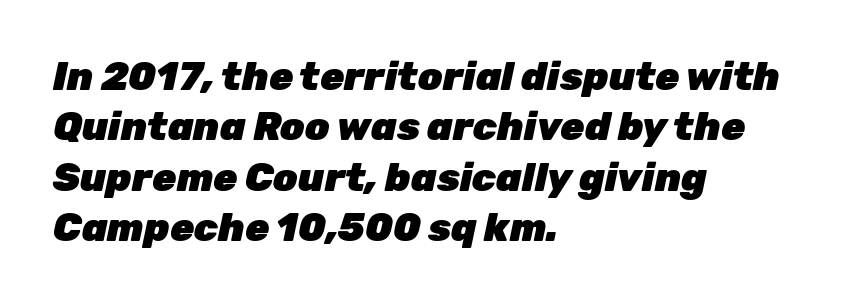
{"italic": "yes", "lean": "right", "slant_degrees": 12, "bold": "yes", "weight": "heavy", "width": "normal", "stroke_contrast": "low", "x_height": "medium", "monospaced": "no", "underline": "no", "align": "left", "line_spacing": "normal", "line_spacing_ratio": 1.29, "letter_spacing": "normal", "letter_spacing_em": 0.0, "glyph_px": 39}
